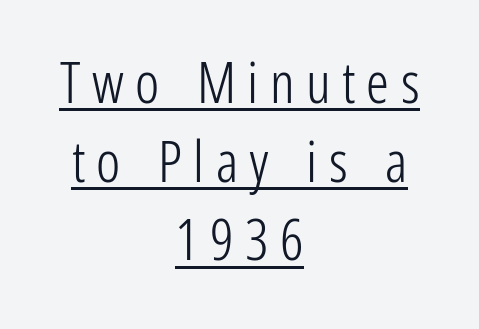
Q: Is the text bold? A: No.
Q: Is the text italic (slanted)? A: No, it is upright.
Q: Is the typeface a serif or a sans-serif typeface? A: Sans-serif.
Q: Is the text underlined? A: Yes.
Q: How is the paragraph aligned? A: Centered.
Q: Is the spacing between letters normal or unusually wide? A: Unusually wide.
Q: Is the spacing between lines tight, normal or loose? A: Normal.
Q: Width (condensed, normal, or wide)? A: Condensed.
Q: Stroke contrast? A: Low.
Q: x-height? A: Medium.
Q: Monospaced? A: No.
